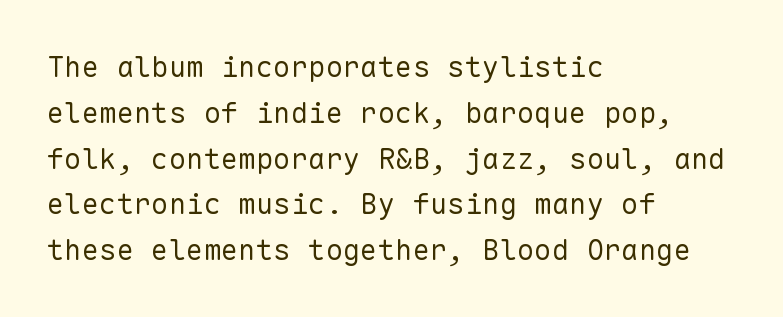
Q: Is the text bold? A: No.
Q: Is the text italic (slanted)? A: No, it is upright.
Q: Is the typeface a serif or a sans-serif typeface? A: Sans-serif.
Q: Is the text underlined? A: No.
Q: How is the paragraph aligned? A: Left-aligned.
Q: Is the spacing between letters normal or unusually wide? A: Normal.
Q: Is the spacing between lines tight, normal or loose? A: Normal.
Q: Width (condensed, normal, or wide)? A: Normal.
Q: Stroke contrast? A: Low.
Q: x-height? A: Medium.
Q: Monospaced? A: Yes.
